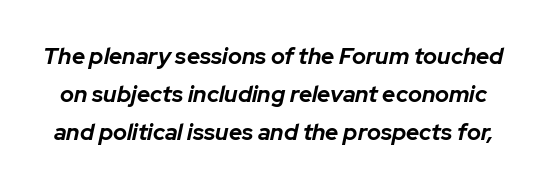
{"italic": "yes", "lean": "right", "slant_degrees": 12, "bold": "yes", "underline": "no", "line_spacing": "normal", "line_spacing_ratio": 1.66, "letter_spacing": "normal", "letter_spacing_em": 0.0, "glyph_px": 23}
